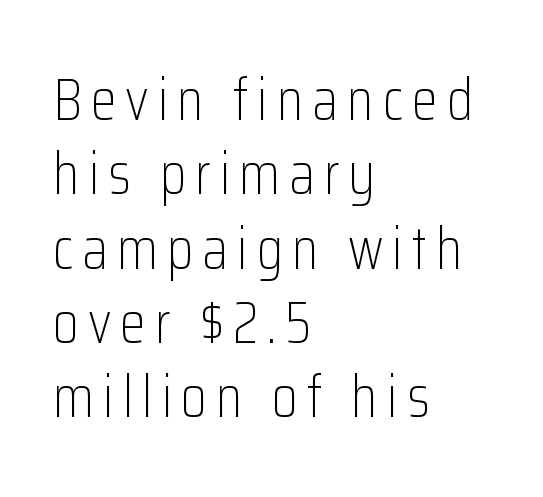
{"serif": "no", "italic": "no", "bold": "no", "weight": "light", "width": "condensed", "stroke_contrast": "low", "x_height": "medium", "monospaced": "no", "underline": "no", "align": "left", "line_spacing": "normal", "line_spacing_ratio": 1.26, "glyph_px": 59}
